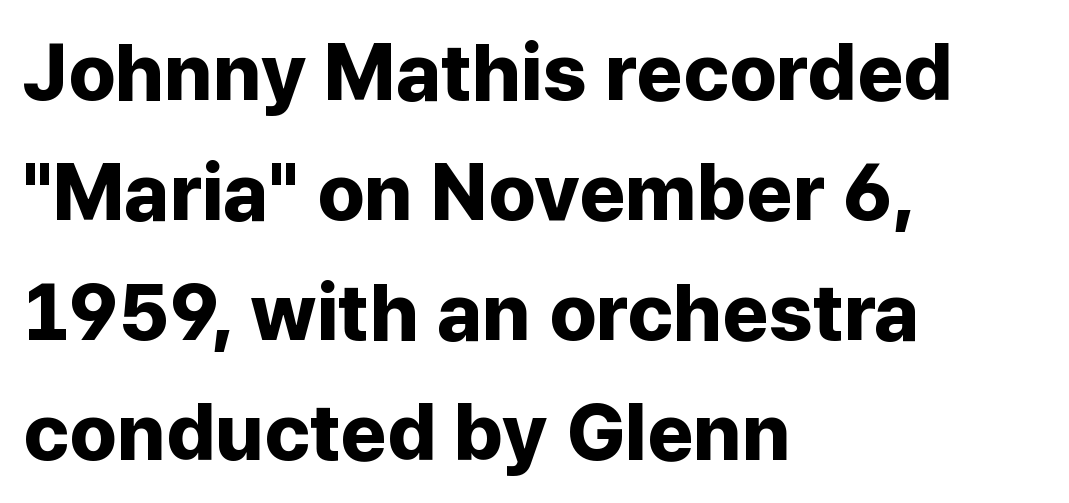
{"serif": "no", "italic": "no", "bold": "yes", "weight": "bold", "width": "normal", "stroke_contrast": "low", "x_height": "medium", "monospaced": "no", "underline": "no", "align": "left", "line_spacing": "normal", "line_spacing_ratio": 1.5, "letter_spacing": "normal", "letter_spacing_em": 0.0, "glyph_px": 80}
